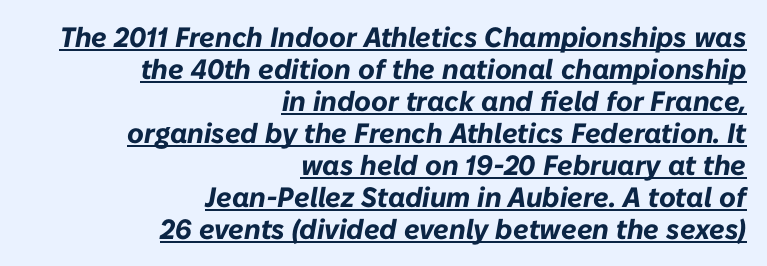
Q: Is the text bold? A: Yes.
Q: Is the text italic (slanted)? A: Yes, it leans right by about 10 degrees.
Q: Is the text underlined? A: Yes.
Q: How is the paragraph aligned? A: Right-aligned.
Q: Is the spacing between letters normal or unusually wide? A: Normal.
Q: Is the spacing between lines tight, normal or loose? A: Tight.
Q: Width (condensed, normal, or wide)? A: Normal.
Q: Stroke contrast? A: Low.
Q: x-height? A: Medium.
Q: Monospaced? A: No.
